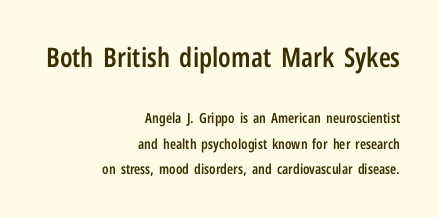
The image shows 27 px text type, upright; set right-aligned, line spacing 1.81x, normal letter spacing, not underlined; the first (top) block is 1.93x larger.
